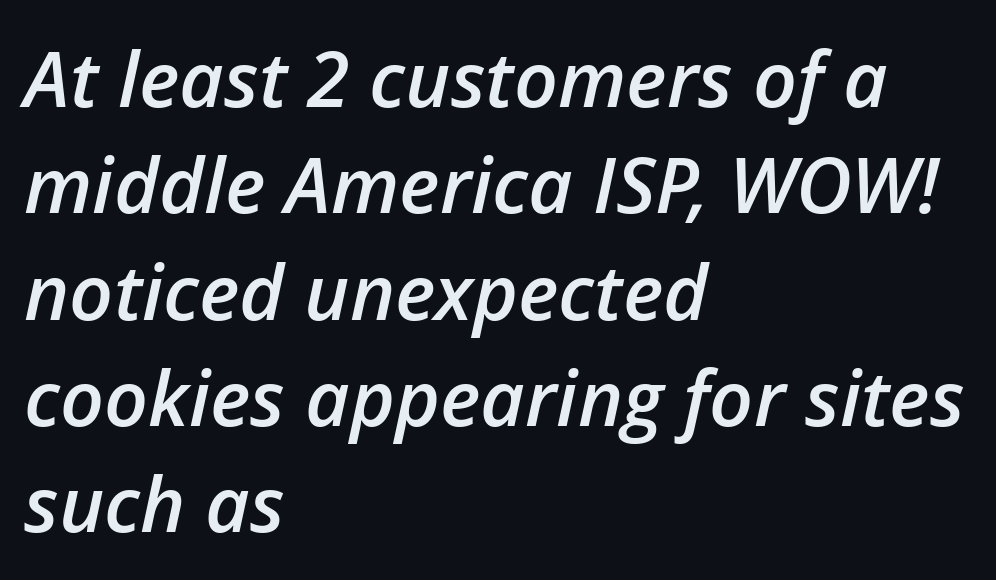
Tracking here is standard; glyphs follow each other at the usual distance. Regarding leading, the lines here are spaced in the standard way. Tall strokes in this sample are angled rather than plumb. Does the weight exceed regular? Yes, but only to semibold. The rag falls on the right side of this text block.
